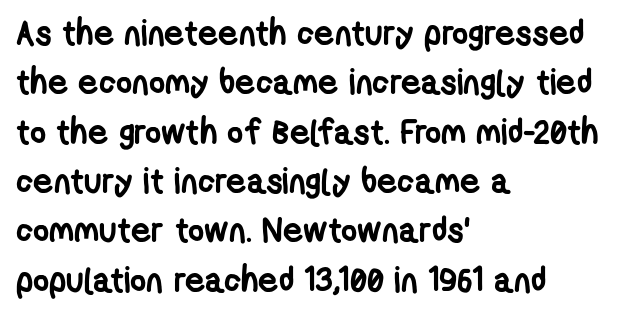
Q: Is the text bold? A: Yes.
Q: Is the typeface a serif or a sans-serif typeface? A: Sans-serif.
Q: Is the text underlined? A: No.
Q: How is the paragraph aligned? A: Left-aligned.
Q: Is the spacing between letters normal or unusually wide? A: Normal.
Q: Is the spacing between lines tight, normal or loose? A: Normal.
Q: Width (condensed, normal, or wide)? A: Condensed.
Q: Stroke contrast? A: Low.
Q: x-height? A: Medium.
Q: Monospaced? A: No.
